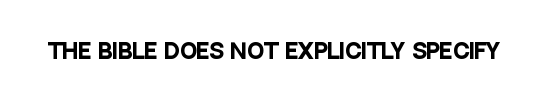
The rendering keeps characters at their native spacing. Underlining? Definitely not there. Nope, not italic — everything's standing straight. Set as a true bold cut, around the 700 mark.
